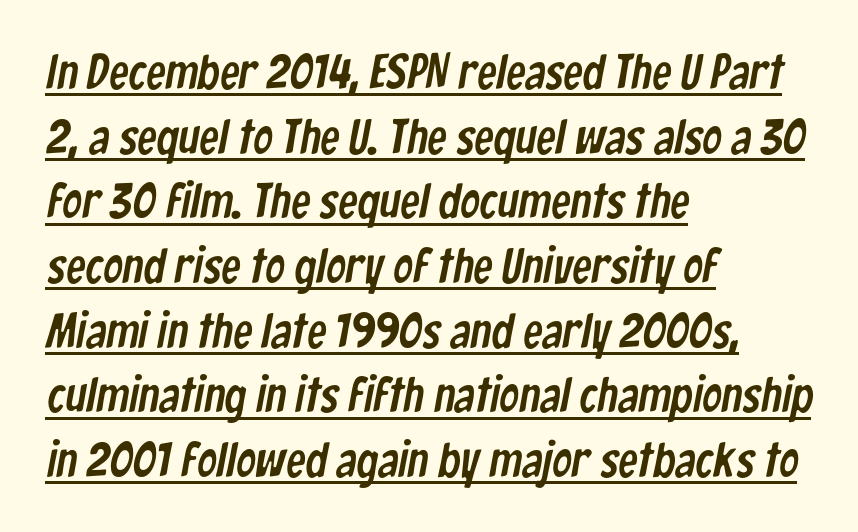
Q: Is the typeface a serif or a sans-serif typeface? A: Sans-serif.
Q: Is the text underlined? A: Yes.
Q: How is the paragraph aligned? A: Left-aligned.
Q: Is the spacing between letters normal or unusually wide? A: Normal.
Q: Is the spacing between lines tight, normal or loose? A: Normal.
Q: Width (condensed, normal, or wide)? A: Condensed.
Q: Stroke contrast? A: Low.
Q: x-height? A: Medium.
Q: Monospaced? A: No.
